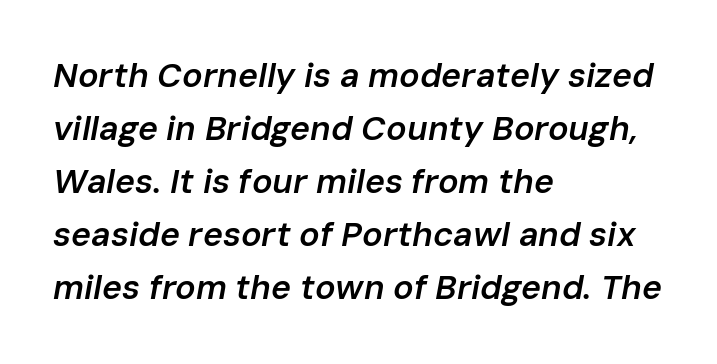
{"italic": "yes", "lean": "right", "slant_degrees": 10, "bold": "semi", "weight": "semibold", "width": "normal", "stroke_contrast": "low", "x_height": "medium", "monospaced": "no", "underline": "no", "align": "left", "line_spacing": "normal", "line_spacing_ratio": 1.56, "letter_spacing": "normal", "letter_spacing_em": 0.0, "glyph_px": 34}
